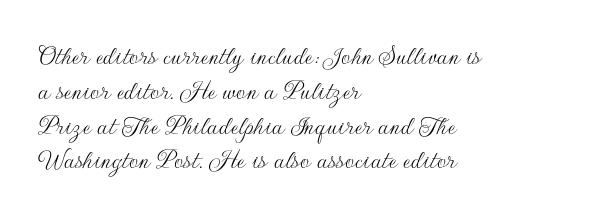
Alignment: flush left. The face used here is a sans, in the tradition of grotesques and geometrics. Nothing unusual about the tracking: characters are spaced as the font intends. The letters advance in unequal steps, a hallmark of proportional type. The string is rendered with underlining switched off.
